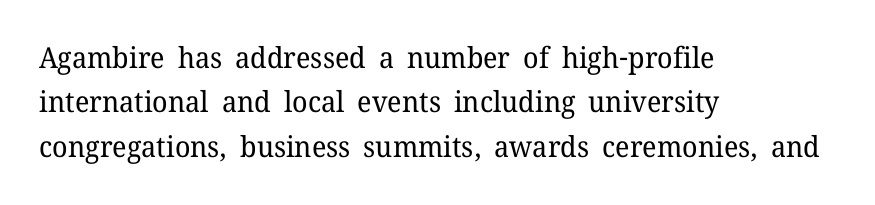
Descenders hang freely into open space. Inter-character spacing is left at the font's built-in metrics. This sample is left-justified, so line endings fall wherever the words run out. How would I describe the line gaps? Plain and ordinary. The type family on display is of the serif kind.
